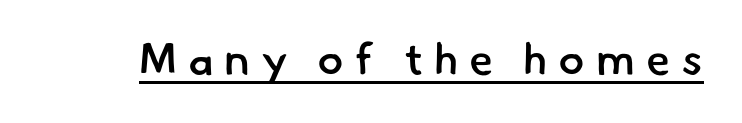
The image shows 44 px semibold sans-serif type; set unusually wide letter spacing (+0.25 em), underlined; low stroke contrast and a small x-height.
